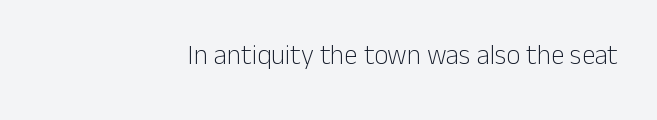
The passage is arranged like a letterhead date or caption credit — flush right. Letters have the restrained weight of plain body copy at most. Decoration check: the copy has no underline. Nobody touched the tracking dial on this one. Vertical strokes here are truly vertical.
